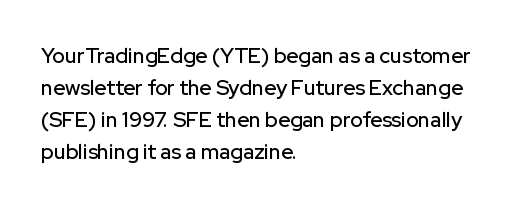
Q: Is the text italic (slanted)? A: No, it is upright.
Q: Is the text underlined? A: No.
Q: How is the paragraph aligned? A: Left-aligned.
Q: Is the spacing between letters normal or unusually wide? A: Normal.
Q: Is the spacing between lines tight, normal or loose? A: Normal.
